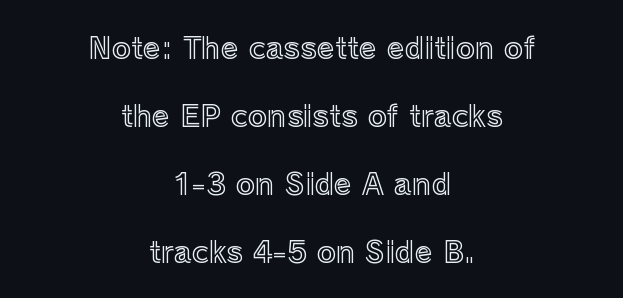
Q: Is the text italic (slanted)? A: No, it is upright.
Q: Is the text underlined? A: No.
Q: How is the paragraph aligned? A: Centered.
Q: Is the spacing between letters normal or unusually wide? A: Normal.
Q: Is the spacing between lines tight, normal or loose? A: Loose.
Q: Width (condensed, normal, or wide)? A: Normal.
Q: x-height? A: Medium.
Q: Monospaced? A: No.
